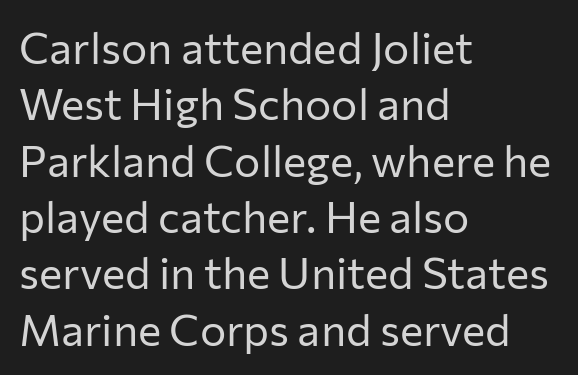
Q: Is the text bold? A: No.
Q: Is the text italic (slanted)? A: No, it is upright.
Q: Is the typeface a serif or a sans-serif typeface? A: Sans-serif.
Q: Is the text underlined? A: No.
Q: How is the paragraph aligned? A: Left-aligned.
Q: Is the spacing between letters normal or unusually wide? A: Normal.
Q: Is the spacing between lines tight, normal or loose? A: Normal.
Q: Width (condensed, normal, or wide)? A: Normal.
Q: Stroke contrast? A: Low.
Q: x-height? A: Medium.
Q: Monospaced? A: No.
